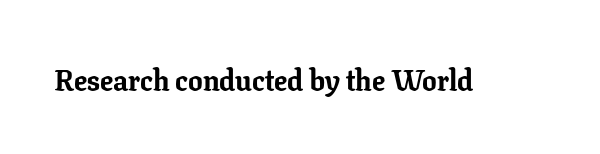
Q: Is the text bold? A: Yes.
Q: Is the text italic (slanted)? A: No, it is upright.
Q: Is the typeface a serif or a sans-serif typeface? A: Serif.
Q: Is the text underlined? A: No.
Q: Is the spacing between letters normal or unusually wide? A: Normal.
Q: Width (condensed, normal, or wide)? A: Normal.
Q: Stroke contrast? A: Low.
Q: x-height? A: Medium.
Q: Monospaced? A: No.
